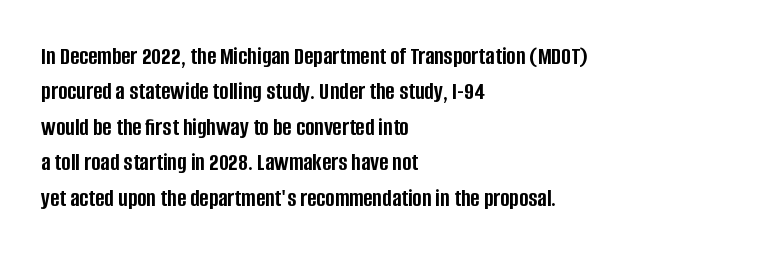
The image shows 25 px bold type, upright; set left-aligned, normal line spacing (1.42x), normal letter spacing, not underlined.
